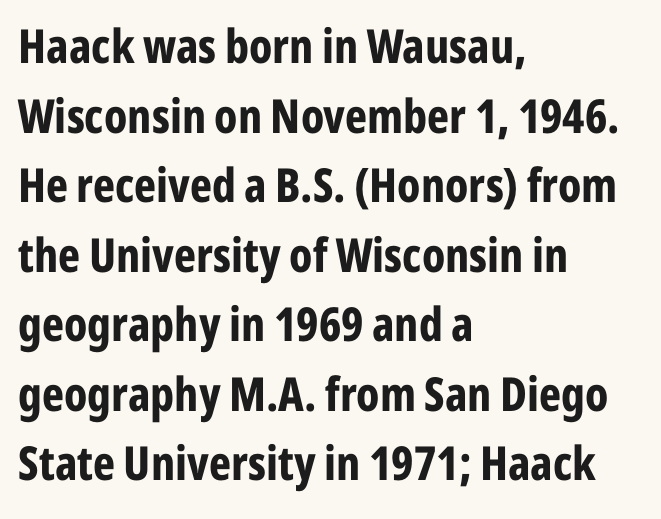
Varying glyph widths throughout — classic text-font behaviour. Serif or sans? Sans — the stroke terminals are bare. In CSS terms this would be text-align: left. Vertically, the passage feels balanced, rows spaced as you'd expect. Decoration check: the copy has no underline.
